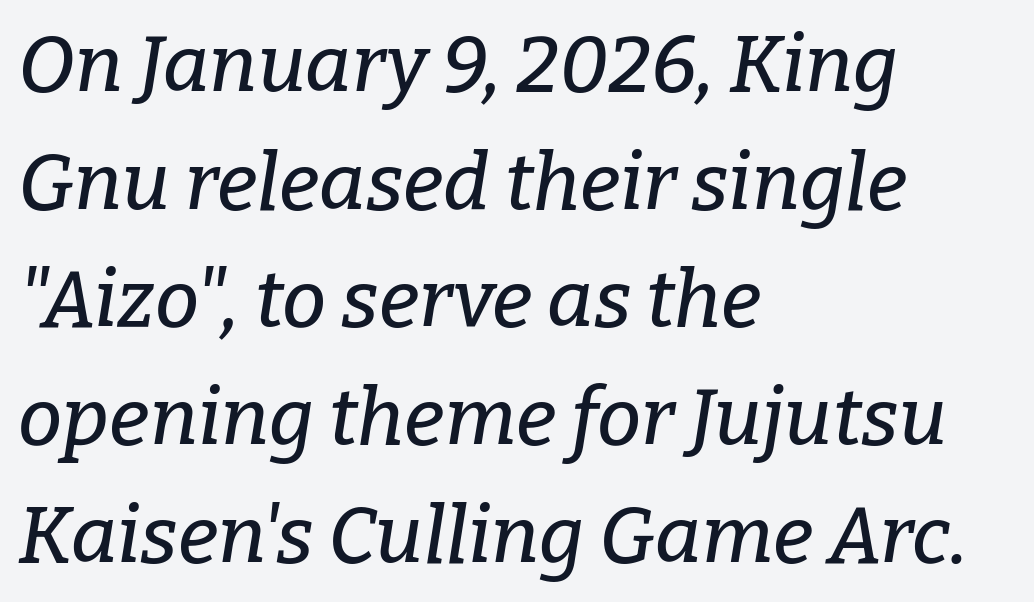
{"serif": "yes", "italic": "yes", "lean": "right", "slant_degrees": 9, "width": "normal", "stroke_contrast": "low", "x_height": "medium", "monospaced": "no", "underline": "no", "align": "left", "line_spacing": "normal", "line_spacing_ratio": 1.49, "letter_spacing": "normal", "letter_spacing_em": 0.0, "glyph_px": 79}
